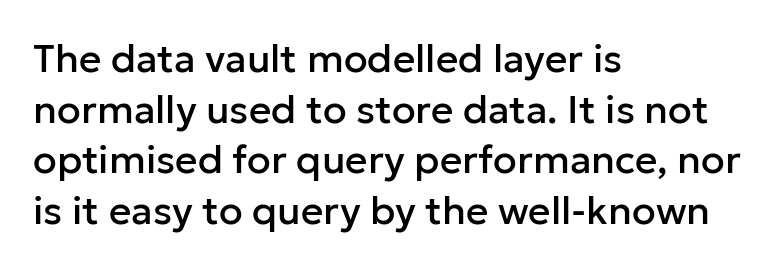
Q: Is the text italic (slanted)? A: No, it is upright.
Q: Is the typeface a serif or a sans-serif typeface? A: Sans-serif.
Q: Is the text underlined? A: No.
Q: How is the paragraph aligned? A: Left-aligned.
Q: Is the spacing between letters normal or unusually wide? A: Normal.
Q: Is the spacing between lines tight, normal or loose? A: Normal.
Q: Width (condensed, normal, or wide)? A: Normal.
Q: Stroke contrast? A: Low.
Q: x-height? A: Medium.
Q: Monospaced? A: No.
